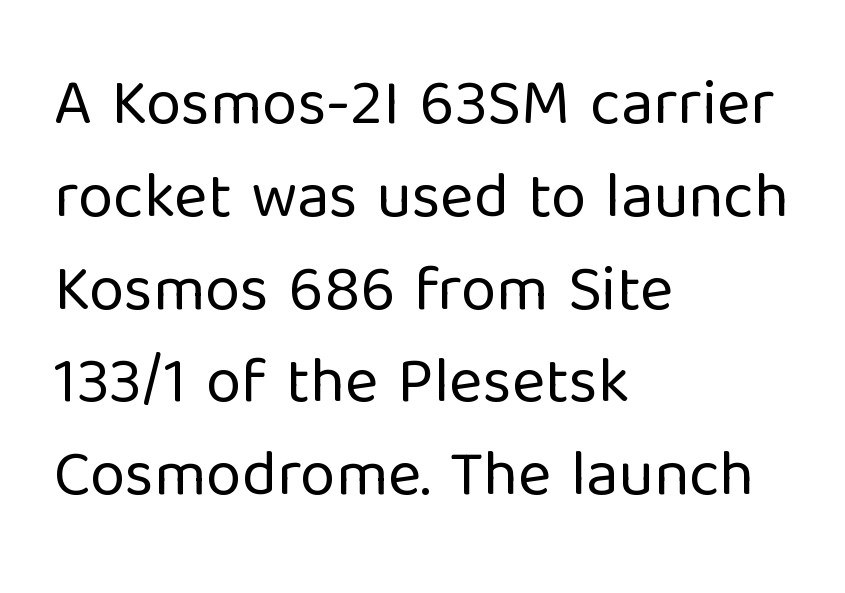
What's the leading like? Ordinary, nothing unusual. Ascenders rise straight up at ninety degrees. Spacing verdict: proportional, widths tailored to each character. The lines are quadded left. Beneath every word, the page is bare. No extra tracking has been applied to these lines.
